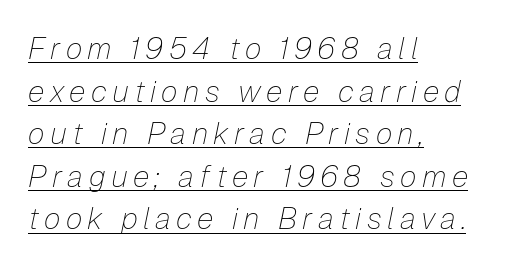
Q: Is the text bold? A: No.
Q: Is the text italic (slanted)? A: Yes, it leans right by about 12 degrees.
Q: Is the text underlined? A: Yes.
Q: How is the paragraph aligned? A: Left-aligned.
Q: Is the spacing between lines tight, normal or loose? A: Normal.
Q: Width (condensed, normal, or wide)? A: Normal.
Q: Stroke contrast? A: Low.
Q: x-height? A: Medium.
Q: Monospaced? A: No.
